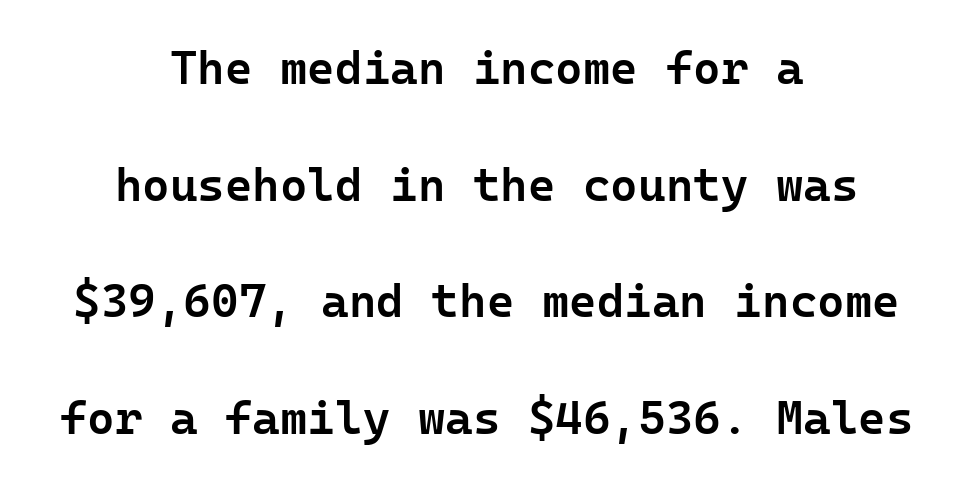
Each letter's strokes conclude bluntly, with no projecting serifs. The typesetting leans somewhat heavy: a semibold. These lines are centered, leaving both edges ragged. Students, note that the glyphs here touch the page at normal intervals.
